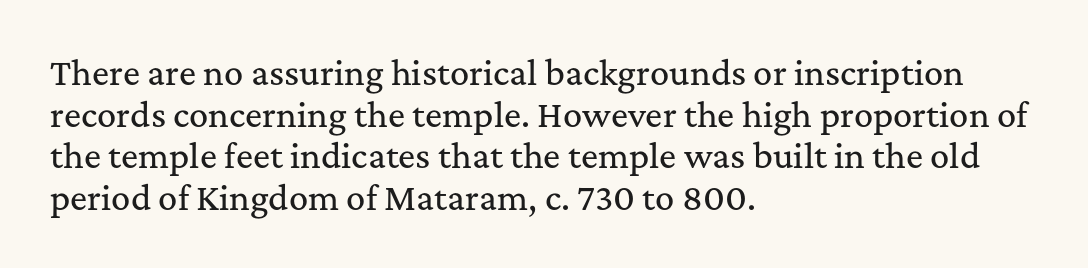
{"serif": "yes", "italic": "no", "width": "normal", "stroke_contrast": "medium", "x_height": "medium", "monospaced": "no", "underline": "no", "align": "left", "line_spacing": "normal", "line_spacing_ratio": 1.3, "letter_spacing": "normal", "letter_spacing_em": 0.0, "glyph_px": 32}
